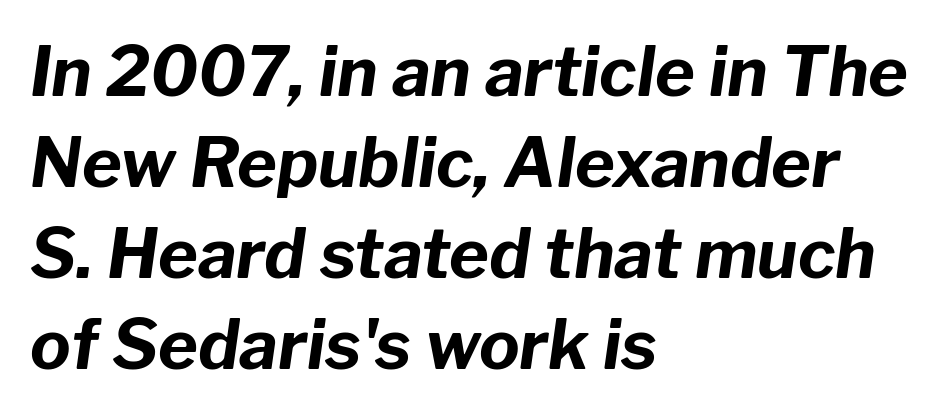
Has an underline been added? It has not. Default kerning and tracking; the words read as compact shapes. Here the designer chose a conventional face with non-uniform glyph widths. A classic flush-left, rag-right setting is used for this passage. You'd pick this weight for a headline — it's a proper bold.
